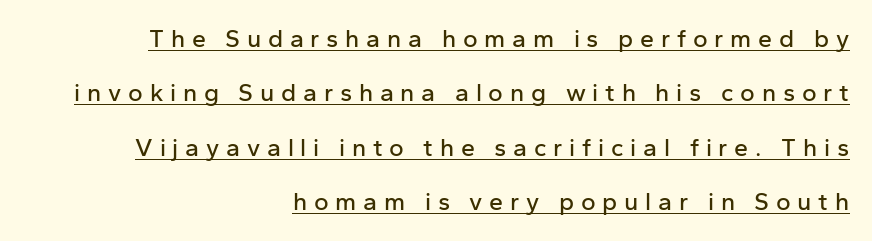
Q: Is the text italic (slanted)? A: No, it is upright.
Q: Is the text underlined? A: Yes.
Q: How is the paragraph aligned? A: Right-aligned.
Q: Is the spacing between letters normal or unusually wide? A: Unusually wide.
Q: Is the spacing between lines tight, normal or loose? A: Loose.
